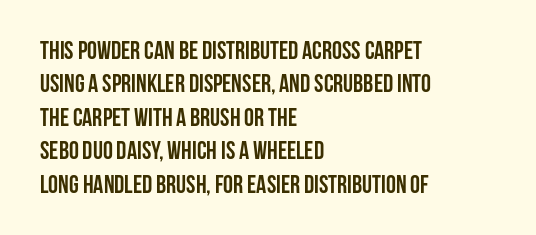
Notice how the passage keeps a crisp vertical edge on the left only. Ordinary non-slanted type is in use. This sample uses plain, unmodified letter spacing. Strong, thick strokes mark this as bold type. Normally led — the rows are evenly, conventionally spaced.
